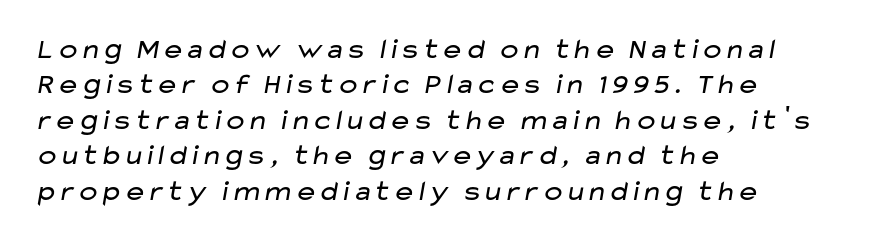
The font family rendered here belongs to the sans-serif group. This rendering uses left alignment, leaving the right contour irregular. Is the letter spacing exaggerated? No — it looks like the ordinary default. Clear beneath every line of the passage. The font is comparable to plain body text, perhaps lighter. Do the characters align in a grid? No, the font is proportional.
